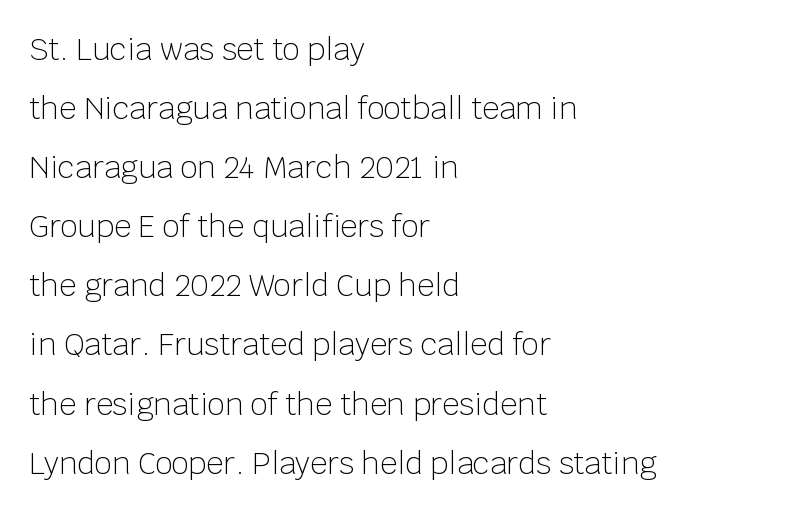
Q: Is the text bold? A: No.
Q: Is the text italic (slanted)? A: No, it is upright.
Q: Is the typeface a serif or a sans-serif typeface? A: Sans-serif.
Q: Is the text underlined? A: No.
Q: How is the paragraph aligned? A: Left-aligned.
Q: Is the spacing between letters normal or unusually wide? A: Normal.
Q: Is the spacing between lines tight, normal or loose? A: Loose.
Q: Width (condensed, normal, or wide)? A: Normal.
Q: Stroke contrast? A: Low.
Q: x-height? A: Large.
Q: Monospaced? A: No.
